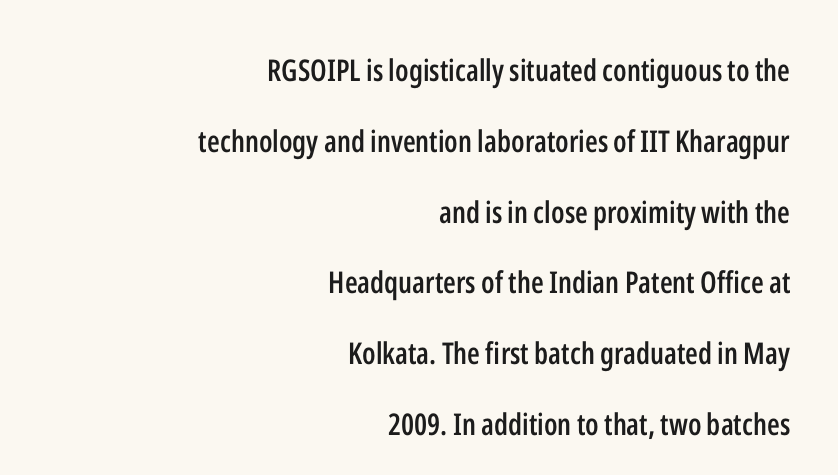
Q: Is the text bold? A: Semi-bold.
Q: Is the text italic (slanted)? A: No, it is upright.
Q: Is the typeface a serif or a sans-serif typeface? A: Sans-serif.
Q: Is the text underlined? A: No.
Q: How is the paragraph aligned? A: Right-aligned.
Q: Is the spacing between letters normal or unusually wide? A: Normal.
Q: Is the spacing between lines tight, normal or loose? A: Loose.
Q: Width (condensed, normal, or wide)? A: Condensed.
Q: Stroke contrast? A: Low.
Q: x-height? A: Medium.
Q: Monospaced? A: No.
